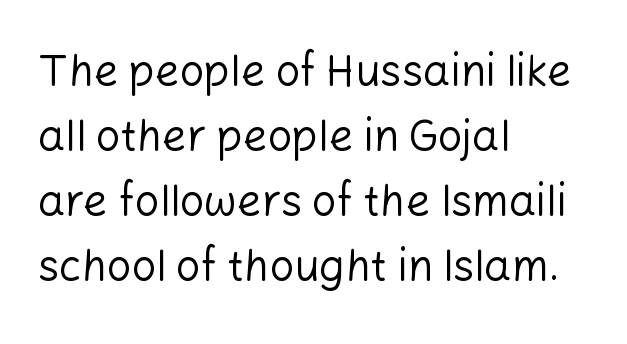
Q: Is the text bold? A: No.
Q: Is the text italic (slanted)? A: No, it is upright.
Q: Is the typeface a serif or a sans-serif typeface? A: Sans-serif.
Q: Is the text underlined? A: No.
Q: How is the paragraph aligned? A: Left-aligned.
Q: Is the spacing between letters normal or unusually wide? A: Normal.
Q: Is the spacing between lines tight, normal or loose? A: Normal.
Q: Width (condensed, normal, or wide)? A: Normal.
Q: Stroke contrast? A: Low.
Q: x-height? A: Medium.
Q: Monospaced? A: No.
